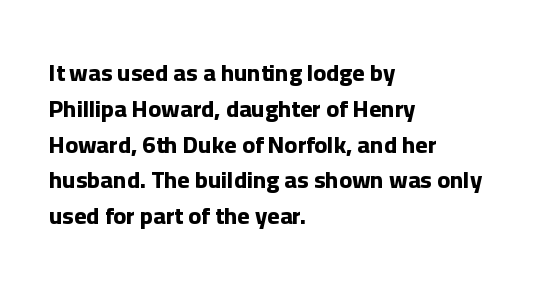
Q: Is the text bold? A: Yes.
Q: Is the text italic (slanted)? A: No, it is upright.
Q: Is the text underlined? A: No.
Q: How is the paragraph aligned? A: Left-aligned.
Q: Is the spacing between letters normal or unusually wide? A: Normal.
Q: Is the spacing between lines tight, normal or loose? A: Normal.
